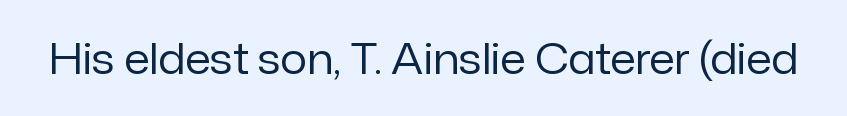
The image shows 42 px regular-weight sans-serif type, upright; set normal letter spacing, not underlined; low stroke contrast and a medium x-height.
